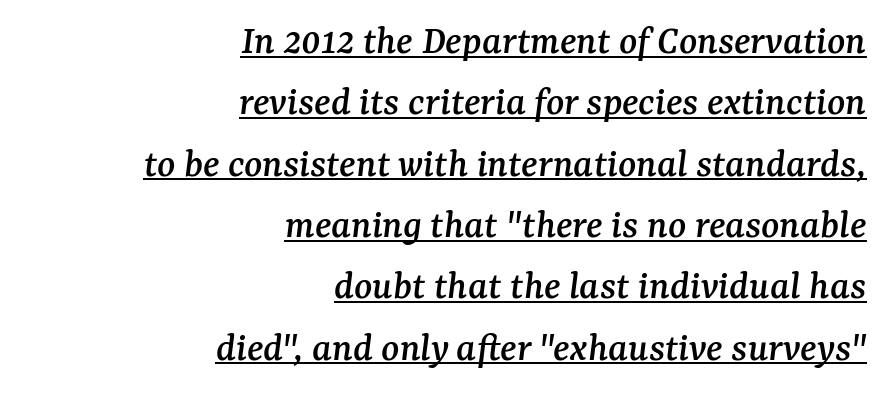
{"serif": "yes", "italic": "yes", "lean": "right", "slant_degrees": 7, "width": "normal", "stroke_contrast": "medium", "x_height": "medium", "monospaced": "no", "underline": "yes", "align": "right", "line_spacing": "normal", "line_spacing_ratio": 1.46, "letter_spacing": "normal", "letter_spacing_em": 0.0, "glyph_px": 42}
